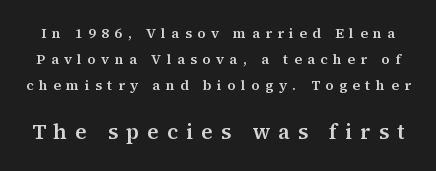
Two sizes are in play, and the larger belongs to the second block. In terms of posture, this sample is upright. The passage shown is not underscored anywhere. The tracking reads as deliberately expanded to a designer's eye.
